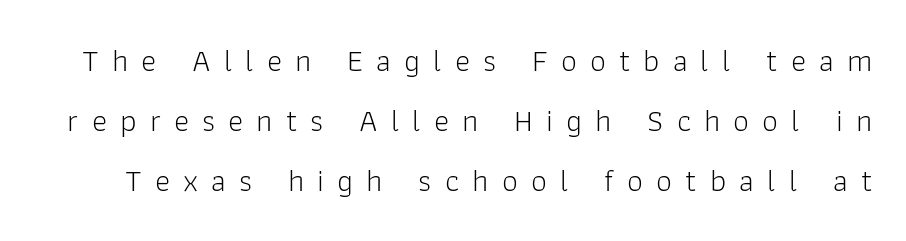
The image shows 32 px light sans-serif type, upright; set line spacing 1.88x, unusually wide letter spacing (+0.41 em), not underlined; low stroke contrast and a medium x-height.
